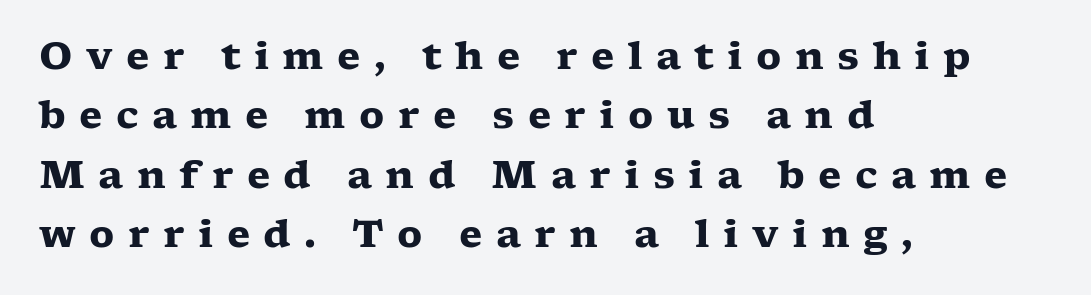
Line starts are locked; line ends wander. The tracking reads as deliberately expanded to a designer's eye. One glance says typical: line gaps are just what's usual. Caption: bold face, heavy strokes. The space directly below the letters is spotless. Italic? Not at all — the glyphs are vertical.
